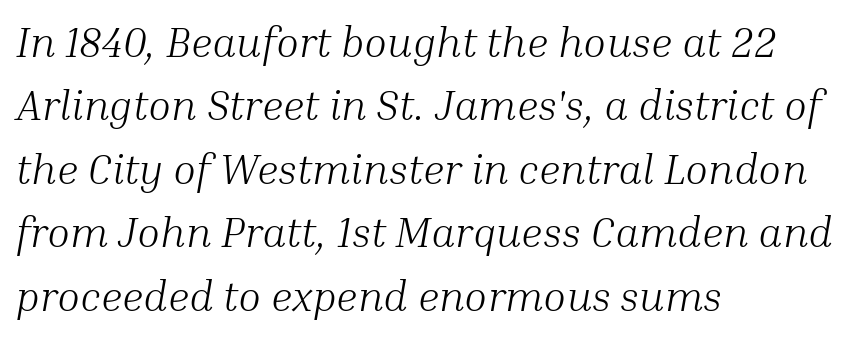
Does the leading feel generous? No, just average. Nobody drew a line under any word here. Characters follow at the spacing the type designer built in. Bold? No — there's no thickening of the strokes.
